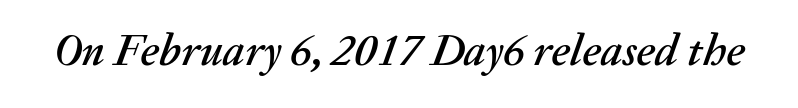
Q: Is the text italic (slanted)? A: Yes, it leans right by about 20 degrees.
Q: Is the text underlined? A: No.
Q: Is the spacing between letters normal or unusually wide? A: Normal.
Q: Width (condensed, normal, or wide)? A: Normal.
Q: Stroke contrast? A: Medium.
Q: x-height? A: Medium.
Q: Monospaced? A: No.
